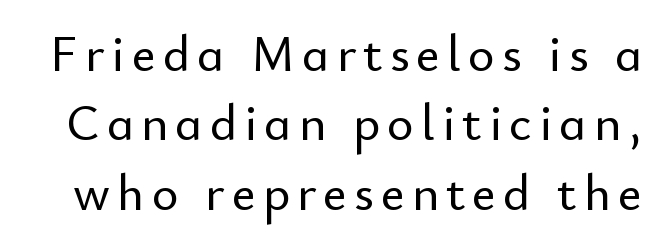
{"serif": "no", "italic": "no", "width": "normal", "stroke_contrast": "low", "x_height": "small", "monospaced": "no", "underline": "no", "line_spacing": "normal", "line_spacing_ratio": 1.36, "glyph_px": 51}
